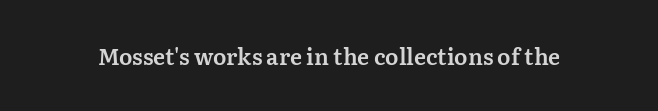
{"italic": "no", "underline": "no", "letter_spacing": "normal", "letter_spacing_em": 0.0, "glyph_px": 22}
